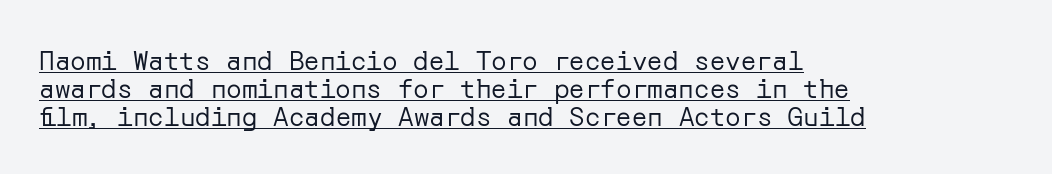
The image shows 26 px text type, upright; set left-aligned, tight line spacing (1.08x), normal letter spacing, underlined.
